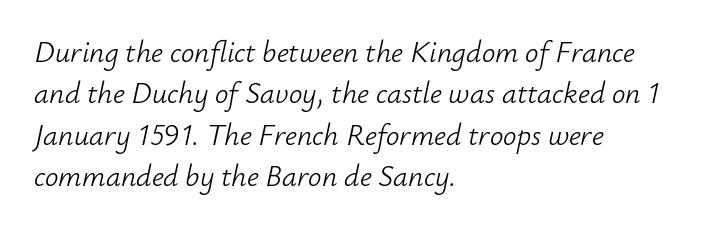
{"italic": "yes", "lean": "right", "slant_degrees": 12, "bold": "no", "weight": "light", "width": "normal", "stroke_contrast": "low", "x_height": "small", "monospaced": "no", "underline": "no", "align": "left", "line_spacing": "normal", "line_spacing_ratio": 1.38, "letter_spacing": "normal", "letter_spacing_em": 0.0, "glyph_px": 30}
